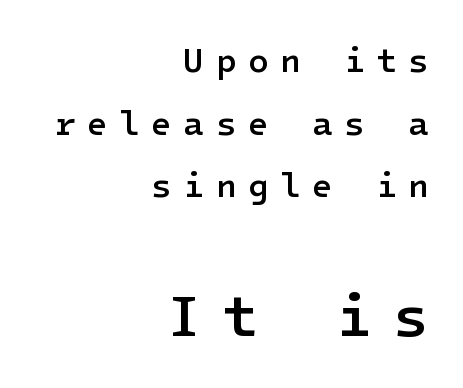
Do the letters lean? They stand straight. Of the two passages, the one underneath uses the larger point size. Words appear elongated and porous because spacing is wide. The glyphs in this specimen are sans serif. In terms of weight, the rendering is demibold, just under bold.
